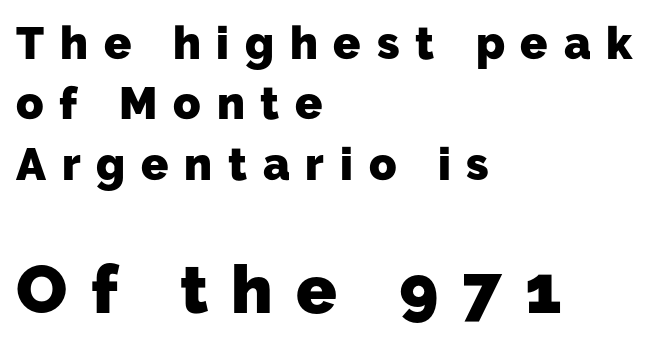
{"serif": "no", "bold": "yes", "weight": "heavy", "width": "normal", "stroke_contrast": "low", "x_height": "medium", "monospaced": "no", "underline": "no", "align": "left", "line_spacing": "normal", "line_spacing_ratio": 1.34, "letter_spacing": "wide", "letter_spacing_em": 0.35, "larger_block": "second", "size_ratio": 1.49, "glyph_px": 67}
